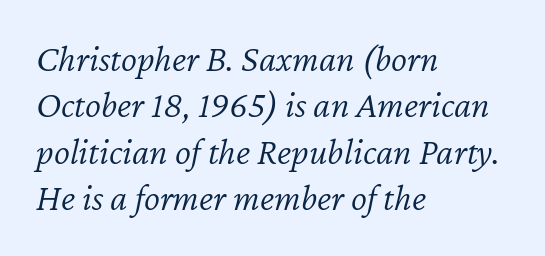
The image shows 38 px light type, italic (leaning right); set left-aligned, line spacing 1.22x, normal letter spacing, not underlined; low stroke contrast and a medium x-height.
